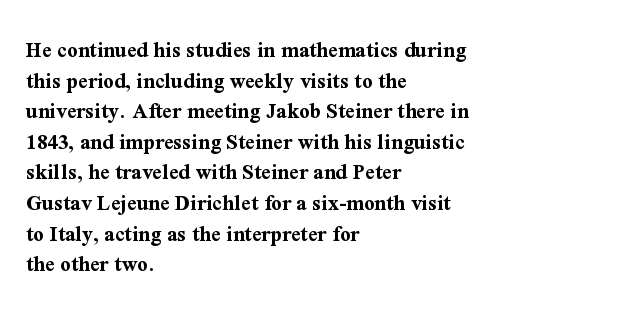
{"italic": "no", "bold": "yes", "underline": "no", "align": "left", "line_spacing": "normal", "line_spacing_ratio": 1.33, "letter_spacing": "normal", "letter_spacing_em": 0.0, "glyph_px": 23}
